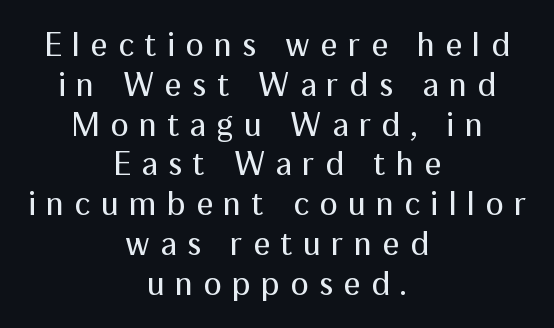
The image shows 34 px regular-weight sans-serif type, upright; set centered, line spacing 1.17x, unusually wide letter spacing (+0.3 em), not underlined; medium stroke contrast and a medium x-height.
